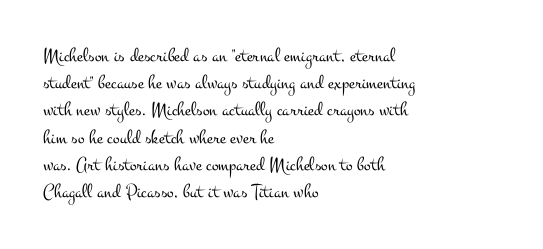
The text block is weighted toward the left margin, trailing off unevenly rightward. Summary of vertical rhythm: regular, with standard interline spacing. Spacing between characters is what you'd get straight out of the box. The letterforms sit at book weight or below.
